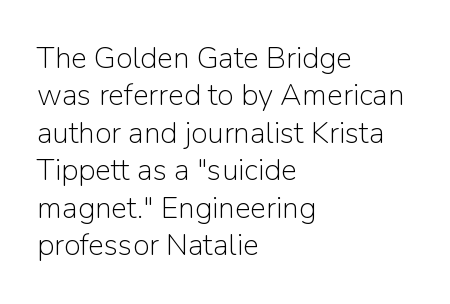
The image shows 30 px light sans-serif type, upright; set left-aligned, normal line spacing (1.25x), normal letter spacing, not underlined; low stroke contrast and a medium x-height.
